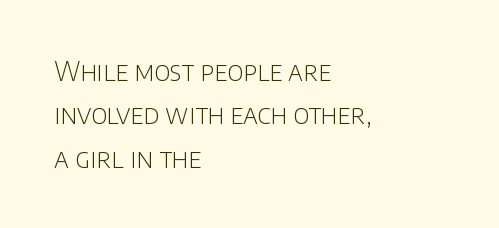
{"italic": "no", "bold": "no", "underline": "no", "align": "left", "line_spacing": "normal", "line_spacing_ratio": 1.67, "letter_spacing": "normal", "letter_spacing_em": 0.0, "glyph_px": 26}
